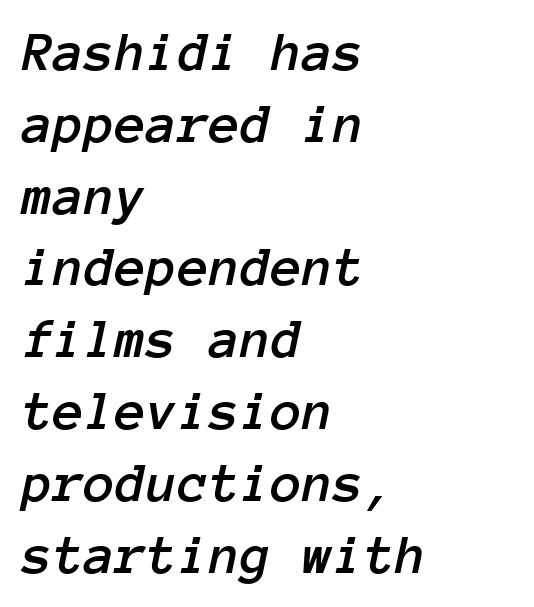
{"italic": "yes", "lean": "right", "slant_degrees": 12, "width": "normal", "stroke_contrast": "low", "x_height": "medium", "monospaced": "yes", "underline": "no", "align": "left", "line_spacing": "normal", "line_spacing_ratio": 1.26, "letter_spacing": "normal", "letter_spacing_em": 0.0, "glyph_px": 57}
